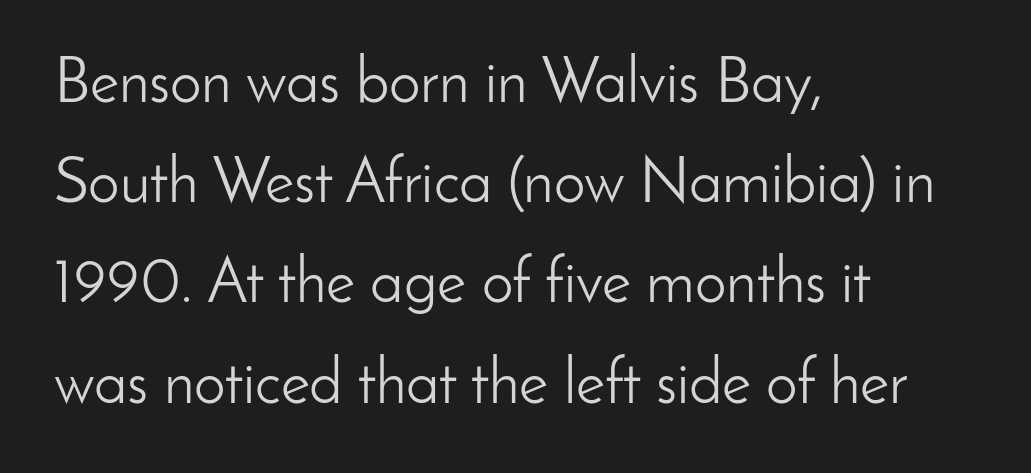
The image shows 63 px light sans-serif type, upright; set left-aligned, normal line spacing (1.59x), normal letter spacing, not underlined; low stroke contrast and a small x-height.
